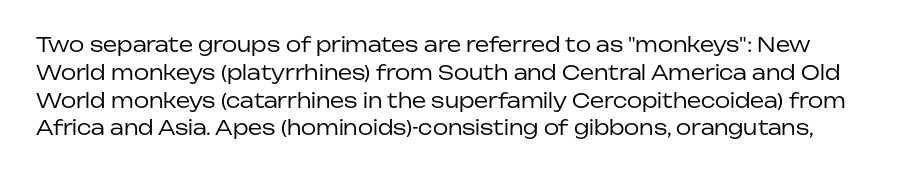
Q: Is the text bold? A: No.
Q: Is the text italic (slanted)? A: No, it is upright.
Q: Is the text underlined? A: No.
Q: Is the spacing between letters normal or unusually wide? A: Normal.
Q: Is the spacing between lines tight, normal or loose? A: Normal.
